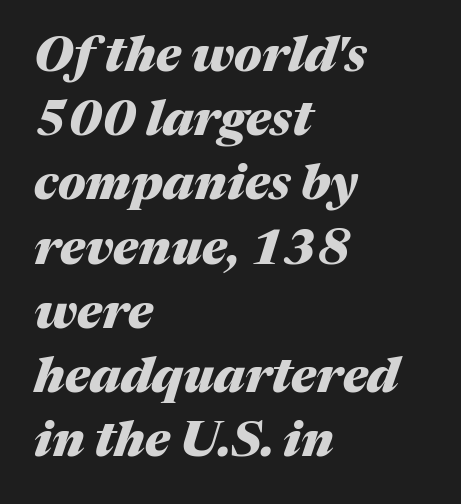
Q: Is the text bold? A: Yes.
Q: Is the text italic (slanted)? A: Yes, it leans right by about 17 degrees.
Q: Is the text underlined? A: No.
Q: How is the paragraph aligned? A: Left-aligned.
Q: Is the spacing between letters normal or unusually wide? A: Normal.
Q: Is the spacing between lines tight, normal or loose? A: Normal.
Q: Width (condensed, normal, or wide)? A: Normal.
Q: Stroke contrast? A: Medium.
Q: x-height? A: Medium.
Q: Monospaced? A: No.
